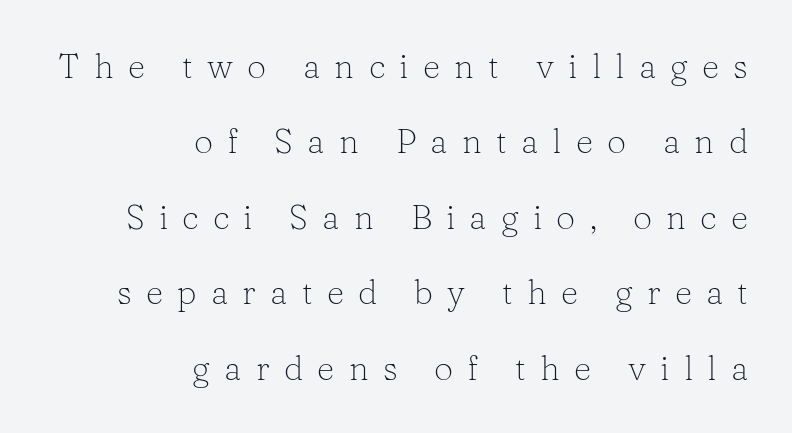
Do the characters align in a grid? No, the font is proportional. The specimen reads as upright at a glance. Check the space under the baseline: it is left empty. The setting favours the right margin, as signatures and pull-quotes sometimes do.
